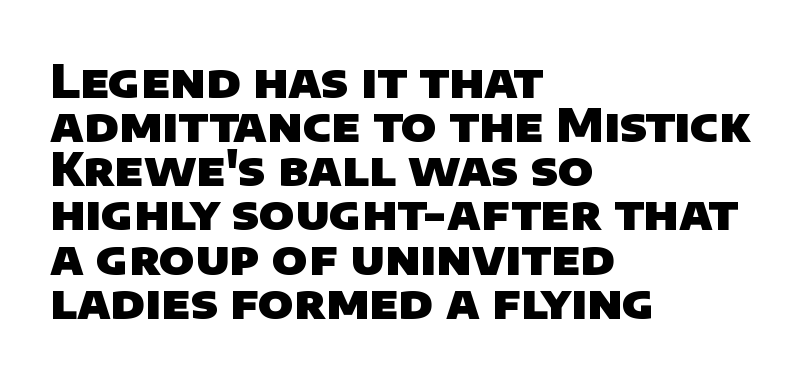
{"serif": "no", "bold": "yes", "weight": "heavy", "width": "normal", "stroke_contrast": "low", "x_height": "large", "monospaced": "no", "underline": "no", "align": "left", "line_spacing": "tight", "line_spacing_ratio": 0.96, "letter_spacing": "normal", "letter_spacing_em": 0.0, "glyph_px": 46}
